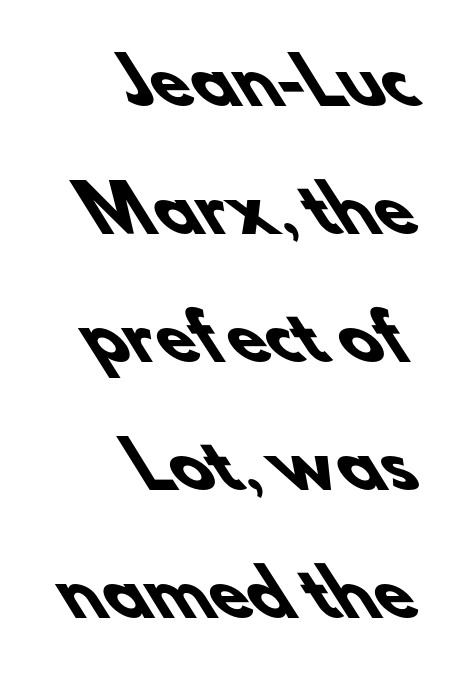
The image shows 63 px heavy sans-serif type; set right-aligned, loose line spacing (2.03x), normal letter spacing, not underlined; low stroke contrast and a small x-height.
